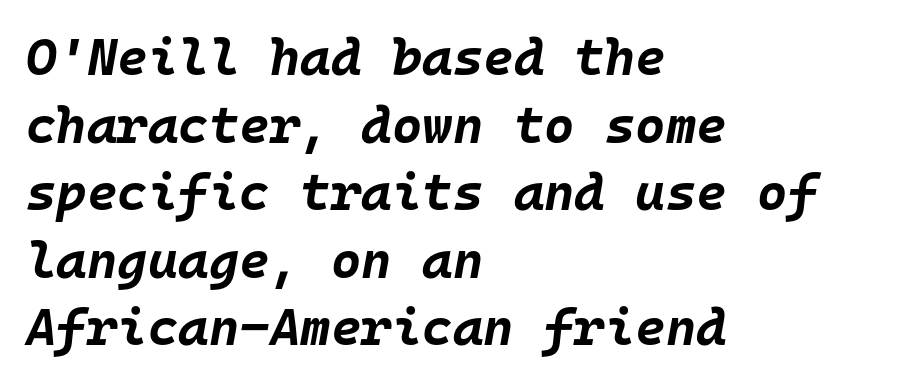
The image shows 52 px bold type, italic (leaning right), monospaced; set left-aligned, normal line spacing (1.3x), normal letter spacing, not underlined; low stroke contrast and a large x-height.
